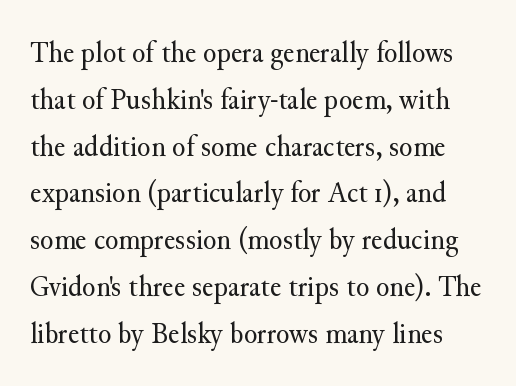
{"serif": "yes", "italic": "no", "bold": "no", "weight": "regular", "width": "normal", "stroke_contrast": "medium", "x_height": "small", "monospaced": "no", "underline": "no", "line_spacing": "normal", "line_spacing_ratio": 1.51, "letter_spacing": "normal", "letter_spacing_em": 0.0, "glyph_px": 31}
